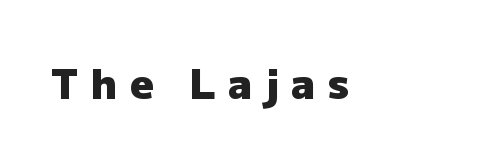
The image shows 41 px heavy sans-serif type, upright; set unusually wide letter spacing (+0.31 em), not underlined; low stroke contrast and a medium x-height.
